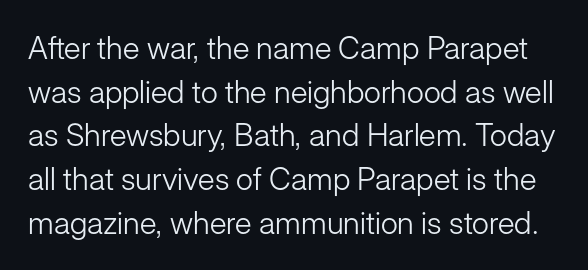
The rendering uses natural spacing where letterforms have individual widths. Unlike italic type, these characters show no tilt at all. The horizontal fit of the characters is conventional and even. Are there feet on the stems? There aren't — it's a sans. The typeface has the unassuming heft of standard copy or less. Compared with typical paragraphs, the rows here are spaced about the same.
